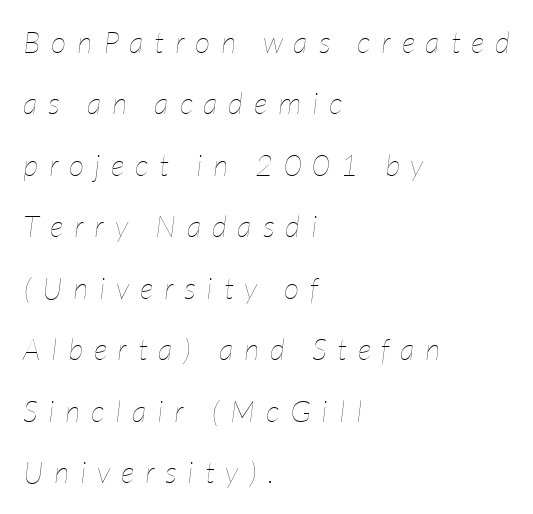
Left-aligned paragraph, ragged on the right. The passage shown stacks its lines with a broad gap. Tracking value appears strongly positive — letters spread wide. The passage shown is typed in a proportional face where columns would drift.
